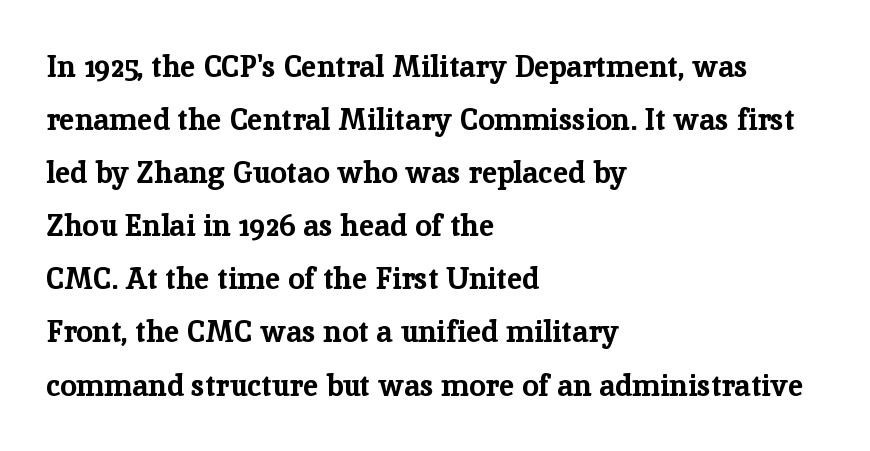
Q: Is the text bold? A: Yes.
Q: Is the text italic (slanted)? A: No, it is upright.
Q: Is the typeface a serif or a sans-serif typeface? A: Serif.
Q: Is the text underlined? A: No.
Q: How is the paragraph aligned? A: Left-aligned.
Q: Is the spacing between letters normal or unusually wide? A: Normal.
Q: Width (condensed, normal, or wide)? A: Normal.
Q: Stroke contrast? A: Low.
Q: x-height? A: Medium.
Q: Monospaced? A: No.
